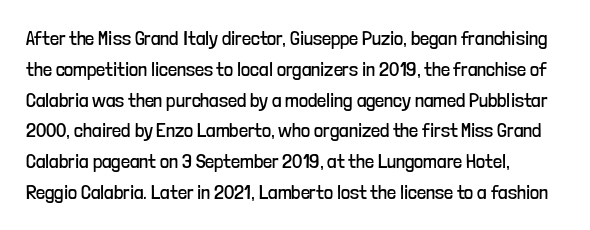
Q: Is the text bold? A: No.
Q: Is the text italic (slanted)? A: No, it is upright.
Q: Is the text underlined? A: No.
Q: How is the paragraph aligned? A: Left-aligned.
Q: Is the spacing between letters normal or unusually wide? A: Normal.
Q: Is the spacing between lines tight, normal or loose? A: Normal.
